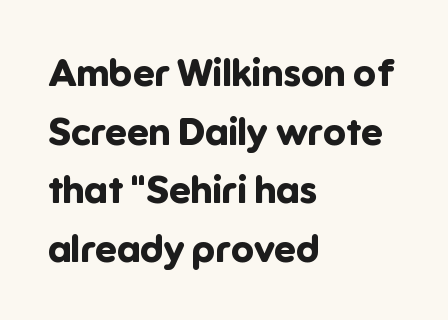
{"serif": "no", "italic": "no", "bold": "yes", "weight": "bold", "width": "normal", "stroke_contrast": "low", "x_height": "medium", "monospaced": "no", "underline": "no", "align": "left", "line_spacing": "normal", "line_spacing_ratio": 1.54, "letter_spacing": "normal", "letter_spacing_em": 0.0, "glyph_px": 38}
